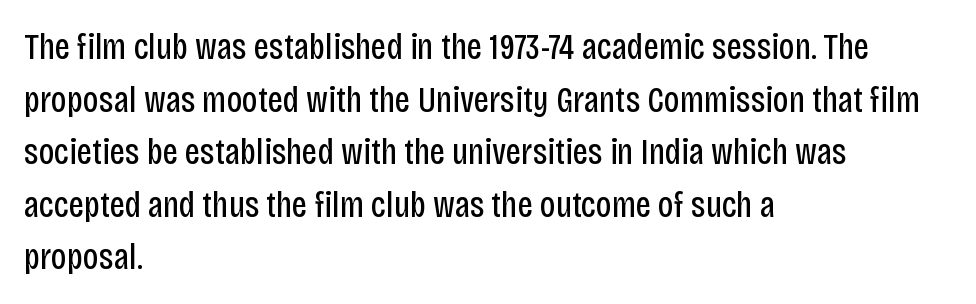
Q: Is the text bold? A: No.
Q: Is the text italic (slanted)? A: No, it is upright.
Q: Is the typeface a serif or a sans-serif typeface? A: Sans-serif.
Q: Is the text underlined? A: No.
Q: How is the paragraph aligned? A: Left-aligned.
Q: Is the spacing between letters normal or unusually wide? A: Normal.
Q: Is the spacing between lines tight, normal or loose? A: Normal.
Q: Width (condensed, normal, or wide)? A: Condensed.
Q: Stroke contrast? A: Low.
Q: x-height? A: Large.
Q: Monospaced? A: No.
